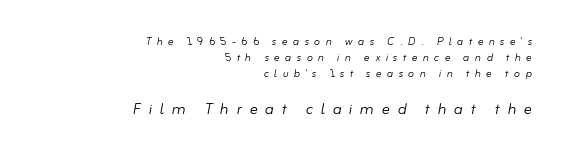
Q: Is the text bold? A: No.
Q: Is the text italic (slanted)? A: Yes, it leans right by about 10 degrees.
Q: Is the text underlined? A: No.
Q: How is the paragraph aligned? A: Right-aligned.
Q: Is the spacing between letters normal or unusually wide? A: Unusually wide.
Q: Is the spacing between lines tight, normal or loose? A: Tight.
Q: Which block of text is set in a larger size, the first (top) or the second (bottom)? A: The second (bottom) one.
